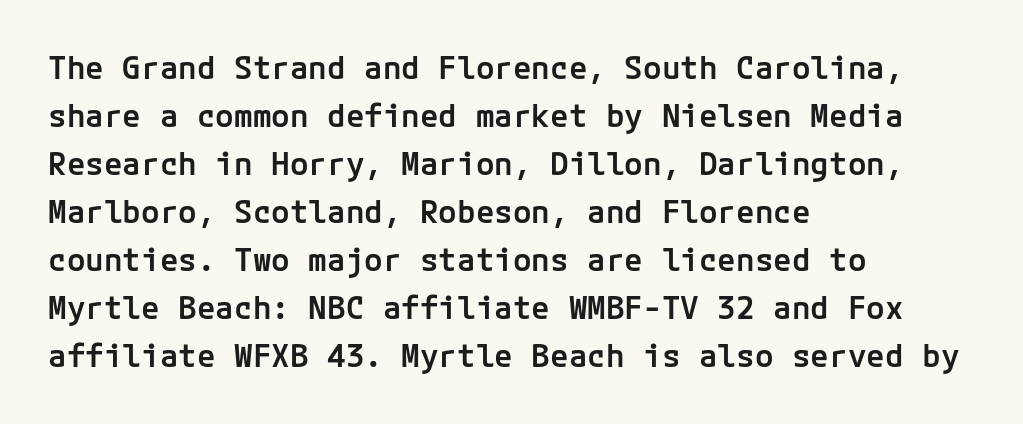
Q: Is the text bold? A: Semi-bold.
Q: Is the text italic (slanted)? A: No, it is upright.
Q: Is the typeface a serif or a sans-serif typeface? A: Sans-serif.
Q: Is the text underlined? A: No.
Q: How is the paragraph aligned? A: Left-aligned.
Q: Is the spacing between letters normal or unusually wide? A: Normal.
Q: Is the spacing between lines tight, normal or loose? A: Normal.
Q: Width (condensed, normal, or wide)? A: Normal.
Q: Stroke contrast? A: Low.
Q: x-height? A: Medium.
